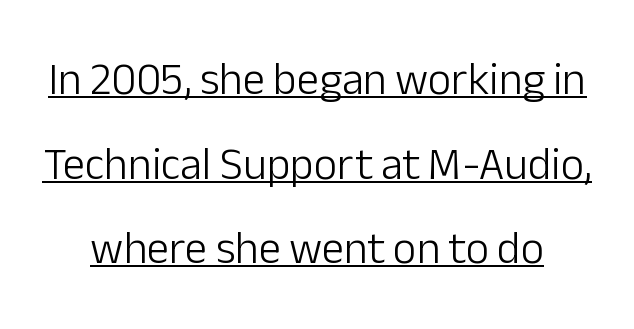
The image shows 45 px light sans-serif type, upright; set line spacing 1.88x, normal letter spacing, underlined; low stroke contrast and a medium x-height.
